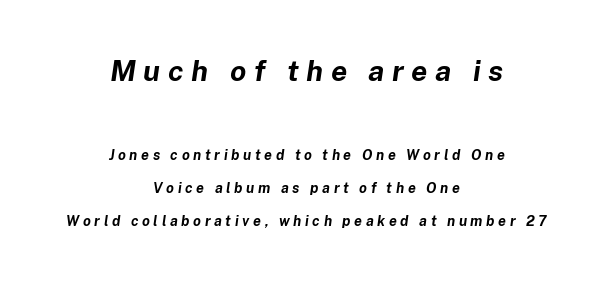
Q: Is the text bold? A: Yes.
Q: Is the text italic (slanted)? A: Yes, it leans right by about 8 degrees.
Q: Is the text underlined? A: No.
Q: How is the paragraph aligned? A: Centered.
Q: Is the spacing between letters normal or unusually wide? A: Unusually wide.
Q: Is the spacing between lines tight, normal or loose? A: Loose.
Q: Which block of text is set in a larger size, the first (top) or the second (bottom)? A: The first (top) one.
Q: Width (condensed, normal, or wide)? A: Normal.
Q: Stroke contrast? A: Low.
Q: x-height? A: Medium.
Q: Monospaced? A: No.
